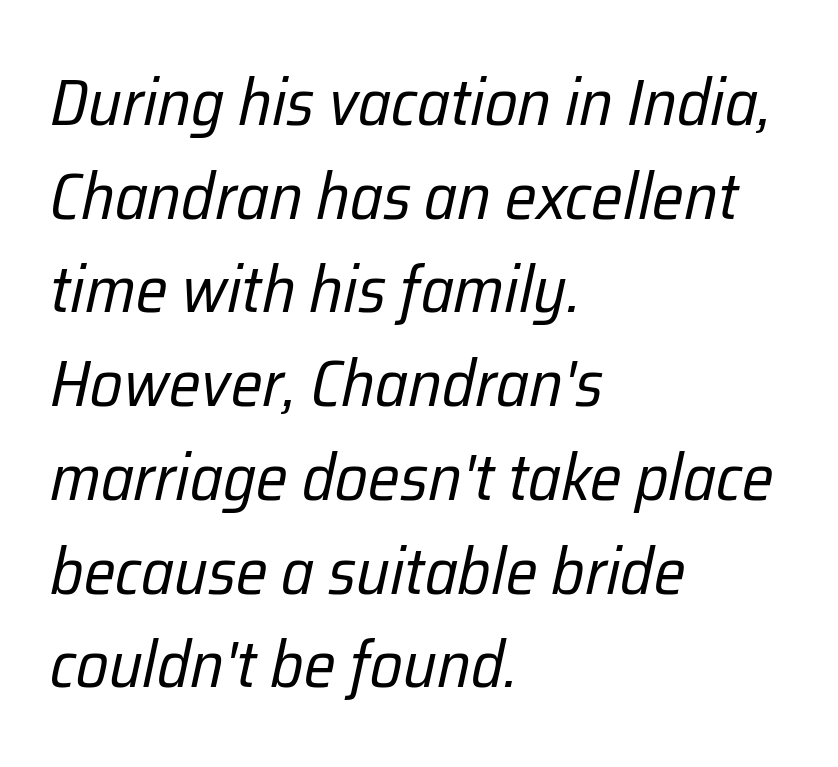
{"italic": "yes", "lean": "right", "slant_degrees": 12, "bold": "no", "weight": "regular", "width": "condensed", "stroke_contrast": "low", "x_height": "medium", "monospaced": "no", "underline": "no", "align": "left", "line_spacing": "normal", "line_spacing_ratio": 1.42, "letter_spacing": "normal", "letter_spacing_em": 0.0, "glyph_px": 66}
